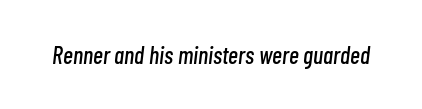
There's an unmistakable incline to the writing here. These lines keep a tight, regular rhythm from letter to letter. Any mark beneath the type? The region is blank.
